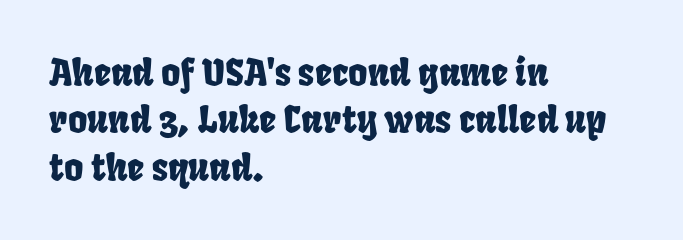
{"width": "condensed", "stroke_contrast": "low", "x_height": "large", "monospaced": "no", "underline": "no", "align": "left", "line_spacing": "normal", "line_spacing_ratio": 1.28, "letter_spacing": "normal", "letter_spacing_em": 0.0, "glyph_px": 37}
